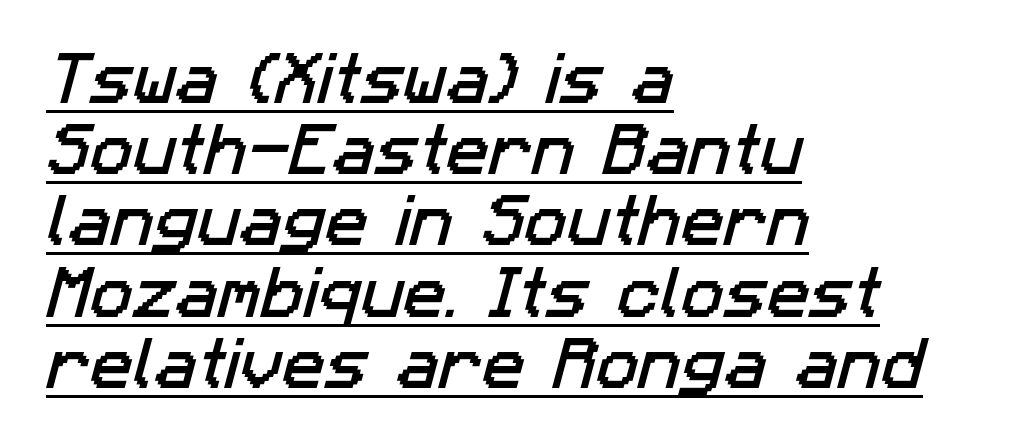
Q: Is the typeface a serif or a sans-serif typeface? A: Sans-serif.
Q: Is the text underlined? A: Yes.
Q: How is the paragraph aligned? A: Left-aligned.
Q: Is the spacing between letters normal or unusually wide? A: Normal.
Q: Is the spacing between lines tight, normal or loose? A: Normal.
Q: Width (condensed, normal, or wide)? A: Normal.
Q: Stroke contrast? A: Low.
Q: x-height? A: Medium.
Q: Monospaced? A: No.
